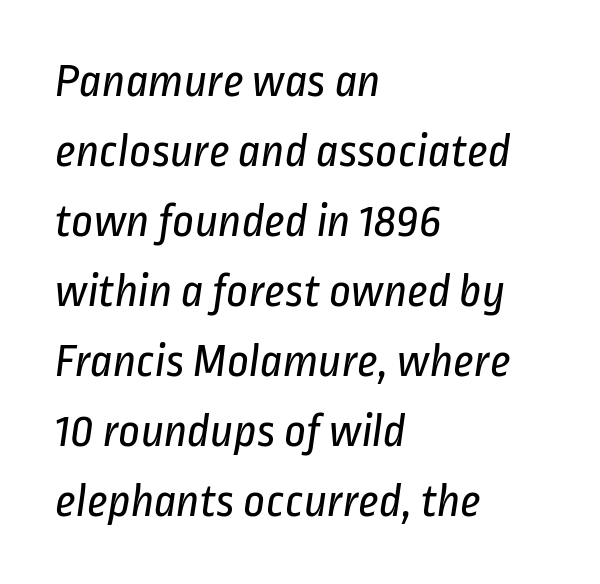
{"serif": "no", "bold": "no", "weight": "regular", "width": "condensed", "stroke_contrast": "low", "x_height": "medium", "monospaced": "no", "underline": "no", "align": "left", "line_spacing": "normal", "line_spacing_ratio": 1.46, "letter_spacing": "normal", "letter_spacing_em": 0.0, "glyph_px": 48}
